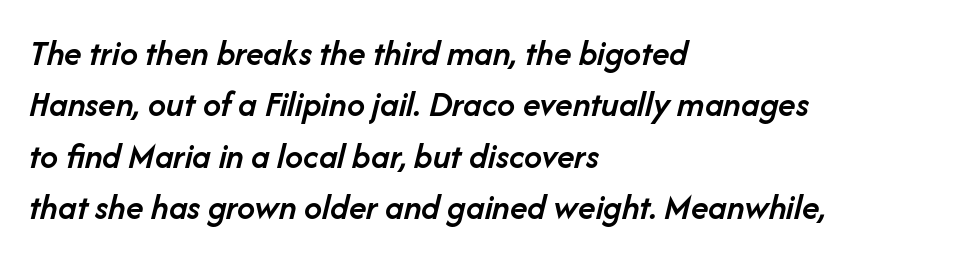
The image shows 36 px semibold type, italic (leaning right); set left-aligned, normal line spacing (1.43x), normal letter spacing, not underlined; low stroke contrast and a medium x-height.
